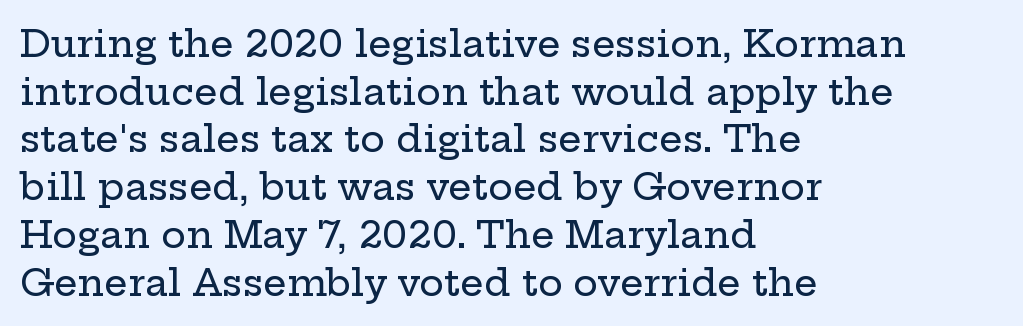
{"serif": "yes", "italic": "no", "width": "wide", "stroke_contrast": "low", "x_height": "medium", "monospaced": "no", "underline": "no", "align": "left", "line_spacing": "normal", "line_spacing_ratio": 1.29, "letter_spacing": "normal", "letter_spacing_em": 0.0, "glyph_px": 37}
